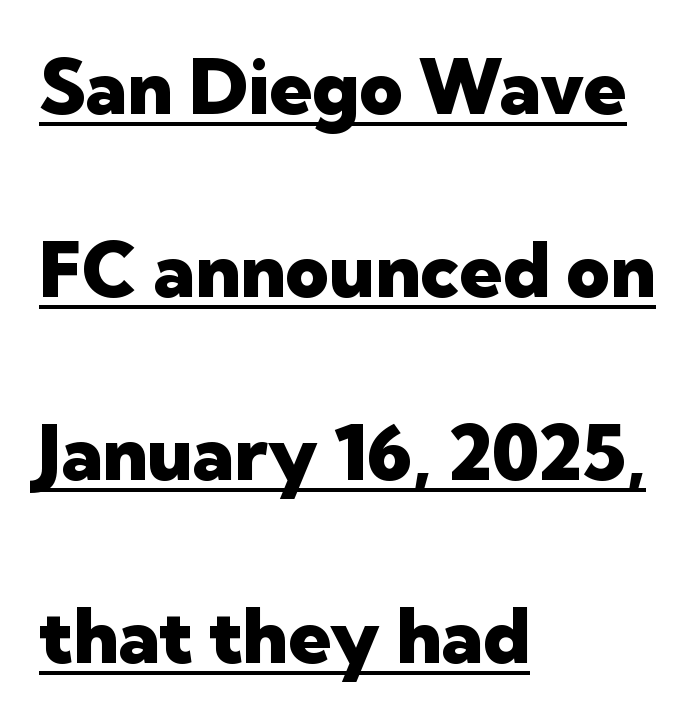
The type is set solid horizontally, with unmodified tracking. Chunky letters — that's bold for sure. The letters carry no serifs — their stems end cleanly without finishing strokes. Like a heading marked for emphasis, these lines bear an underscore.
